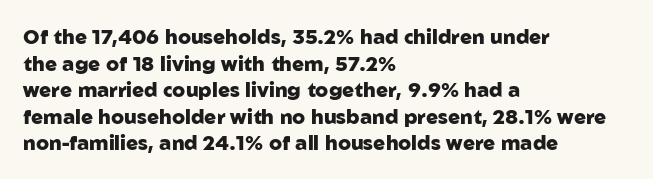
The image shows 20 px bold type, upright; set left-aligned, normal line spacing (1.33x), normal letter spacing, not underlined.
